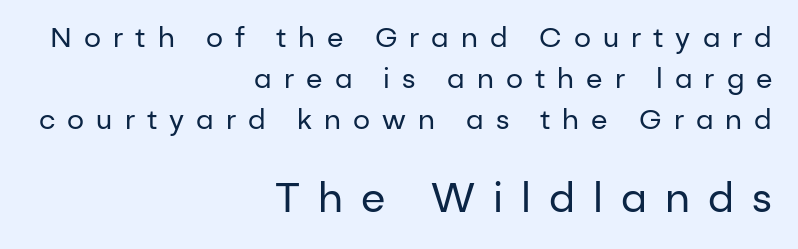
Q: Is the text bold? A: No.
Q: Is the text italic (slanted)? A: No, it is upright.
Q: Is the typeface a serif or a sans-serif typeface? A: Sans-serif.
Q: Is the text underlined? A: No.
Q: How is the paragraph aligned? A: Right-aligned.
Q: Is the spacing between letters normal or unusually wide? A: Unusually wide.
Q: Is the spacing between lines tight, normal or loose? A: Normal.
Q: Which block of text is set in a larger size, the first (top) or the second (bottom)? A: The second (bottom) one.
Q: Width (condensed, normal, or wide)? A: Normal.
Q: Stroke contrast? A: Low.
Q: x-height? A: Medium.
Q: Monospaced? A: No.
